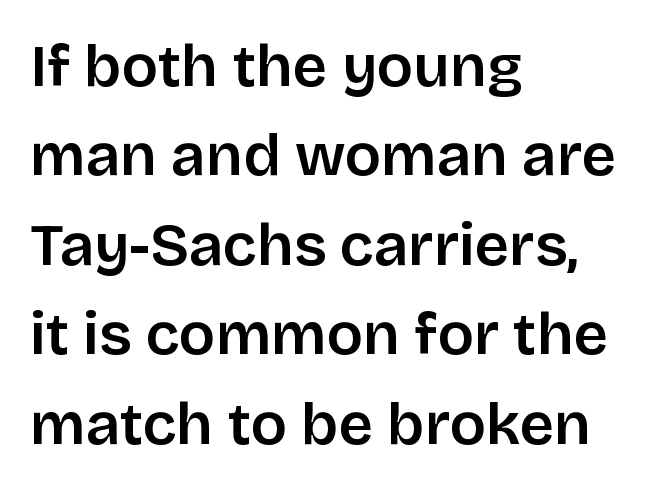
The image shows 60 px semibold sans-serif type, upright; set left-aligned, normal line spacing (1.49x), normal letter spacing, not underlined; low stroke contrast and a large x-height.
